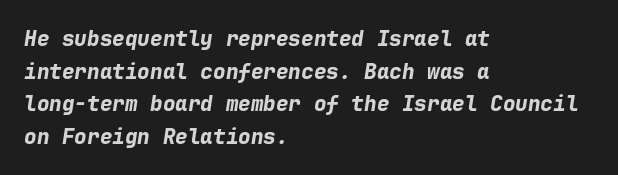
The image shows 21 px bold type, italic (leaning right); set left-aligned, normal line spacing (1.55x), normal letter spacing, not underlined.
